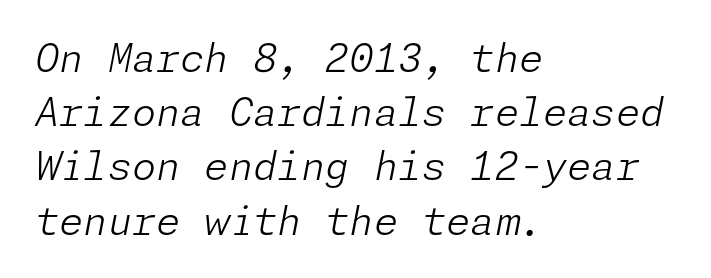
Q: Is the text bold? A: No.
Q: Is the text italic (slanted)? A: Yes, it leans right by about 11 degrees.
Q: Is the text underlined? A: No.
Q: How is the paragraph aligned? A: Left-aligned.
Q: Is the spacing between letters normal or unusually wide? A: Normal.
Q: Is the spacing between lines tight, normal or loose? A: Normal.
Q: Width (condensed, normal, or wide)? A: Normal.
Q: Stroke contrast? A: Low.
Q: x-height? A: Medium.
